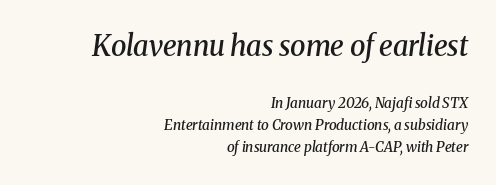
The lines sit at an ordinary, default distance from one another. Firm but not heavy-handed strokes: this text is semibold. Is the type slanted? Yes — the strokes lean at a clear angle. Letter spacing: default. The lines are quadded right.
